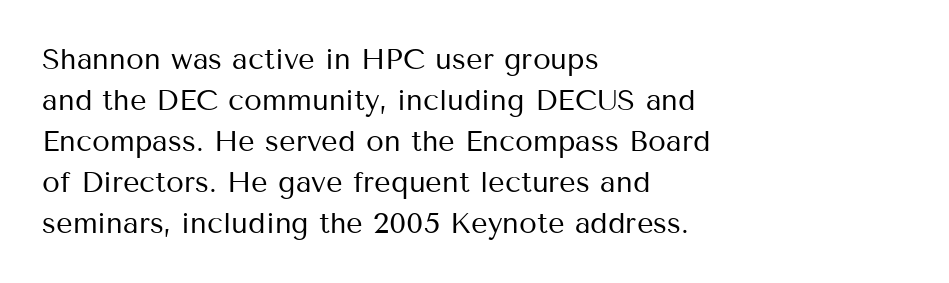
Q: Is the text bold? A: No.
Q: Is the text italic (slanted)? A: No, it is upright.
Q: Is the typeface a serif or a sans-serif typeface? A: Sans-serif.
Q: Is the text underlined? A: No.
Q: How is the paragraph aligned? A: Left-aligned.
Q: Is the spacing between letters normal or unusually wide? A: Normal.
Q: Is the spacing between lines tight, normal or loose? A: Normal.
Q: Width (condensed, normal, or wide)? A: Normal.
Q: Stroke contrast? A: Medium.
Q: x-height? A: Medium.
Q: Monospaced? A: No.
